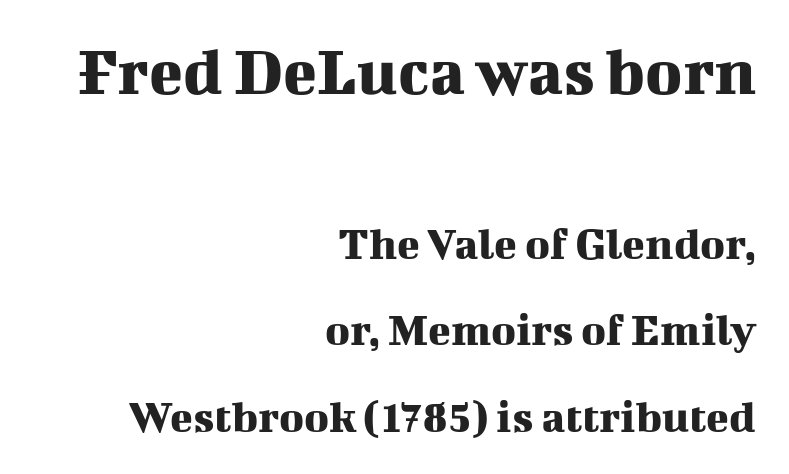
Q: Is the text italic (slanted)? A: No, it is upright.
Q: Is the typeface a serif or a sans-serif typeface? A: Serif.
Q: Is the text underlined? A: No.
Q: How is the paragraph aligned? A: Right-aligned.
Q: Is the spacing between letters normal or unusually wide? A: Normal.
Q: Which block of text is set in a larger size, the first (top) or the second (bottom)? A: The first (top) one.
Q: Width (condensed, normal, or wide)? A: Normal.
Q: Stroke contrast? A: Medium.
Q: x-height? A: Medium.
Q: Monospaced? A: No.
